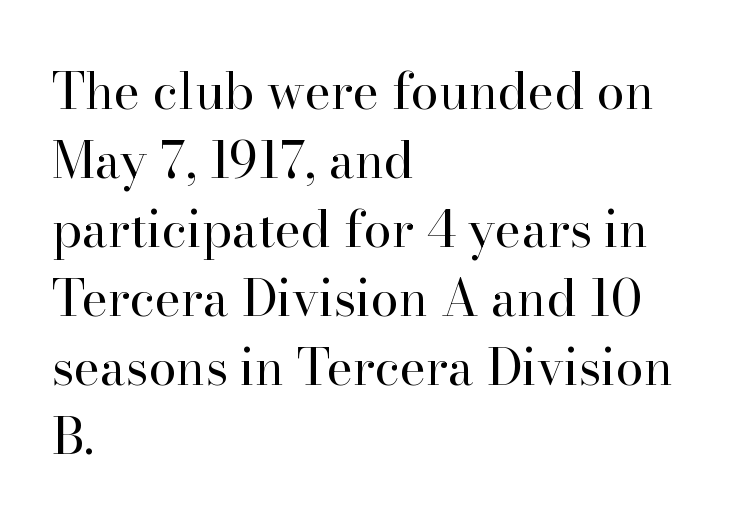
{"serif": "yes", "italic": "no", "bold": "no", "weight": "regular", "width": "normal", "stroke_contrast": "high", "x_height": "small", "monospaced": "no", "underline": "no", "align": "left", "line_spacing": "normal", "line_spacing_ratio": 1.38, "letter_spacing": "normal", "letter_spacing_em": 0.0, "glyph_px": 50}
